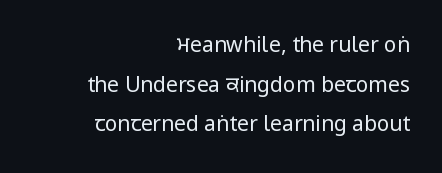
The image shows 21 px text type, upright; set right-aligned, line spacing 1.89x, normal letter spacing, not underlined.
